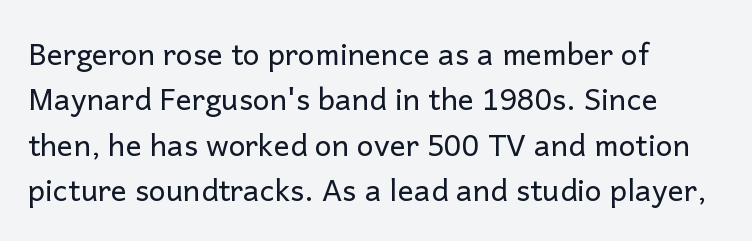
Q: Is the text bold? A: No.
Q: Is the text italic (slanted)? A: No, it is upright.
Q: Is the typeface a serif or a sans-serif typeface? A: Sans-serif.
Q: Is the text underlined? A: No.
Q: How is the paragraph aligned? A: Left-aligned.
Q: Is the spacing between letters normal or unusually wide? A: Normal.
Q: Is the spacing between lines tight, normal or loose? A: Normal.
Q: Width (condensed, normal, or wide)? A: Normal.
Q: Stroke contrast? A: Low.
Q: x-height? A: Medium.
Q: Monospaced? A: No.
